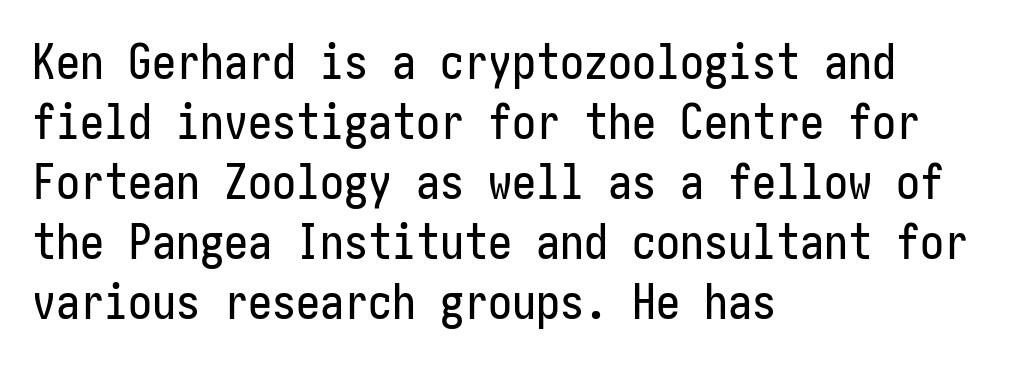
Q: Is the text italic (slanted)? A: No, it is upright.
Q: Is the typeface a serif or a sans-serif typeface? A: Sans-serif.
Q: Is the text underlined? A: No.
Q: How is the paragraph aligned? A: Left-aligned.
Q: Is the spacing between letters normal or unusually wide? A: Normal.
Q: Is the spacing between lines tight, normal or loose? A: Normal.
Q: Width (condensed, normal, or wide)? A: Condensed.
Q: Stroke contrast? A: Low.
Q: x-height? A: Medium.
